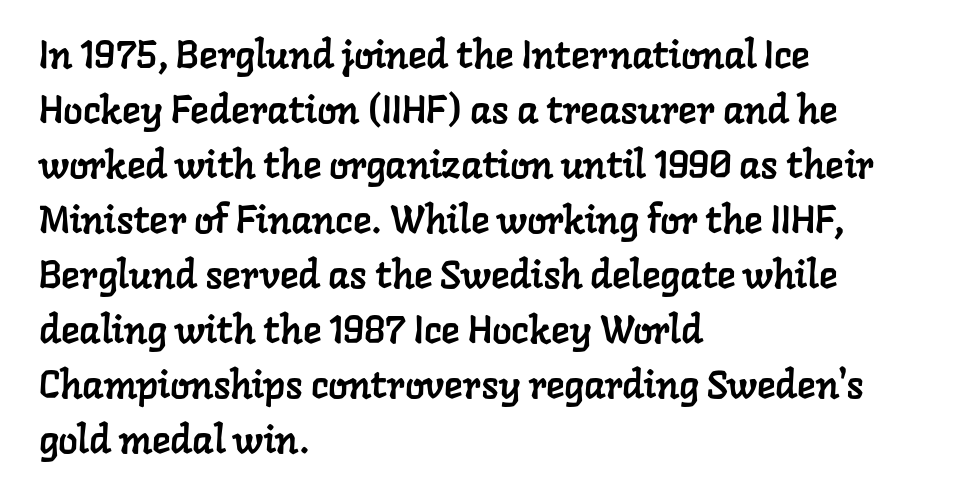
The rows are spaced the way most documents space them. To sum up the face: it has serifs. You could not count columns in this text — the font is proportionally spaced. The passage is arranged the way most books set body copy — flush left. Glance below the letters and you will spot only blank space.
